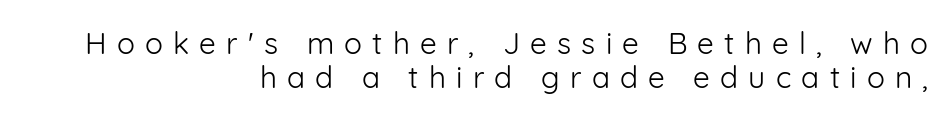
Q: Is the text bold? A: No.
Q: Is the text italic (slanted)? A: No, it is upright.
Q: Is the typeface a serif or a sans-serif typeface? A: Sans-serif.
Q: Is the text underlined? A: No.
Q: How is the paragraph aligned? A: Right-aligned.
Q: Is the spacing between letters normal or unusually wide? A: Unusually wide.
Q: Is the spacing between lines tight, normal or loose? A: Tight.
Q: Width (condensed, normal, or wide)? A: Normal.
Q: Stroke contrast? A: Low.
Q: x-height? A: Medium.
Q: Monospaced? A: No.
